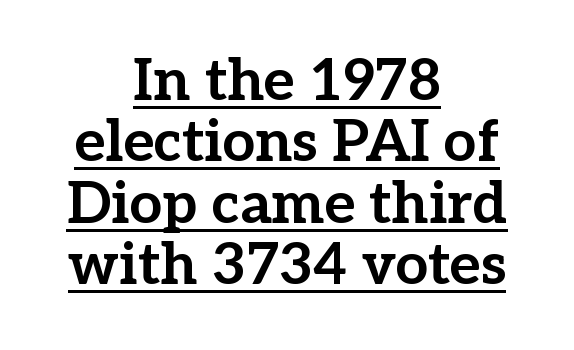
{"serif": "yes", "italic": "no", "bold": "yes", "weight": "bold", "width": "normal", "stroke_contrast": "low", "x_height": "medium", "monospaced": "no", "underline": "yes", "align": "center", "line_spacing": "tight", "line_spacing_ratio": 1.06, "letter_spacing": "normal", "letter_spacing_em": 0.0, "glyph_px": 58}
